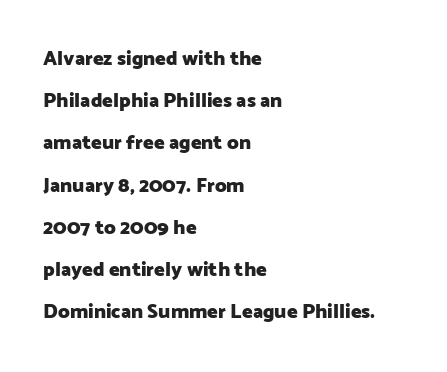
{"italic": "no", "bold": "yes", "underline": "no", "align": "left", "line_spacing": "loose", "line_spacing_ratio": 2.11, "letter_spacing": "normal", "letter_spacing_em": 0.0, "glyph_px": 20}
